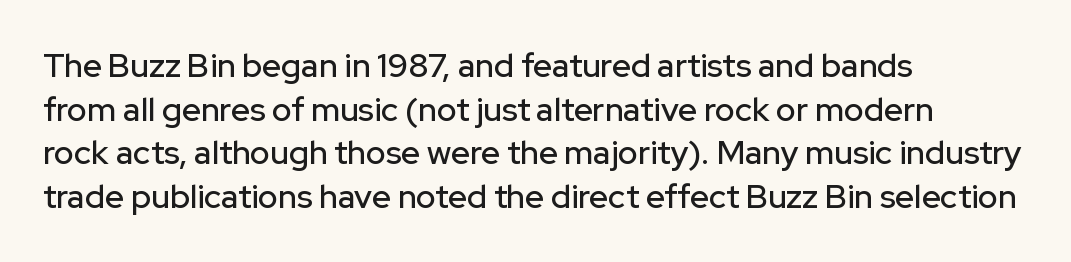
Q: Is the text italic (slanted)? A: No, it is upright.
Q: Is the typeface a serif or a sans-serif typeface? A: Sans-serif.
Q: Is the text underlined? A: No.
Q: How is the paragraph aligned? A: Left-aligned.
Q: Is the spacing between letters normal or unusually wide? A: Normal.
Q: Is the spacing between lines tight, normal or loose? A: Normal.
Q: Width (condensed, normal, or wide)? A: Normal.
Q: Stroke contrast? A: Low.
Q: x-height? A: Medium.
Q: Monospaced? A: No.
